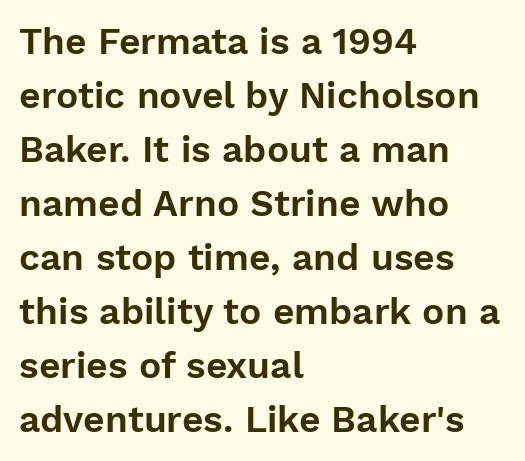
Q: Is the text italic (slanted)? A: No, it is upright.
Q: Is the typeface a serif or a sans-serif typeface? A: Sans-serif.
Q: Is the text underlined? A: No.
Q: How is the paragraph aligned? A: Left-aligned.
Q: Is the spacing between letters normal or unusually wide? A: Normal.
Q: Is the spacing between lines tight, normal or loose? A: Normal.
Q: Width (condensed, normal, or wide)? A: Normal.
Q: Stroke contrast? A: Low.
Q: x-height? A: Medium.
Q: Monospaced? A: No.
